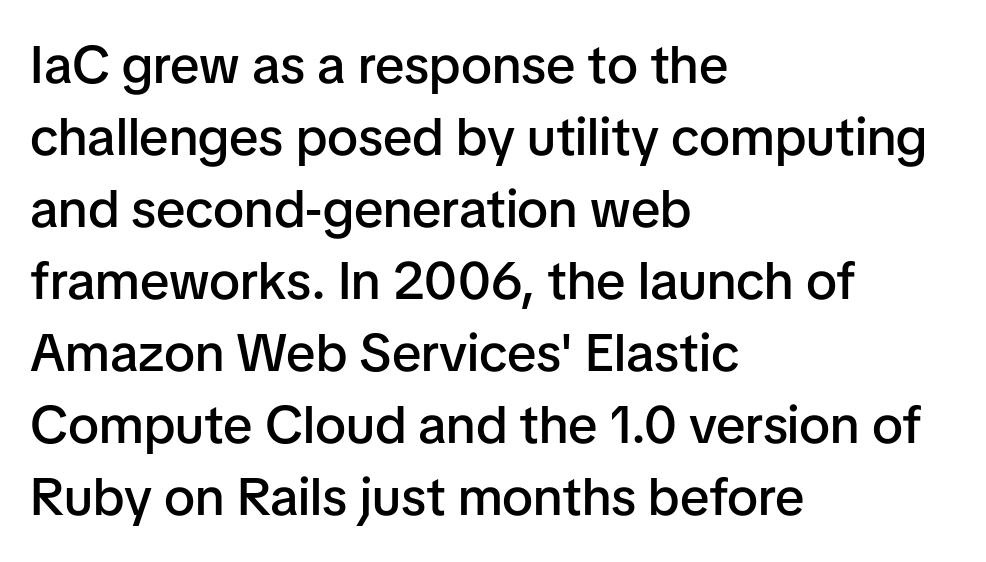
Compared with typical paragraphs, the rows here are spaced about the same. Is this a fixed-width face? No — the glyphs have proportional, varying widths. One-word summary of the alignment: left. No extra tracking has been applied to these lines. No word sits above an underline. The face used here is a sans, in the tradition of grotesques and geometrics.
